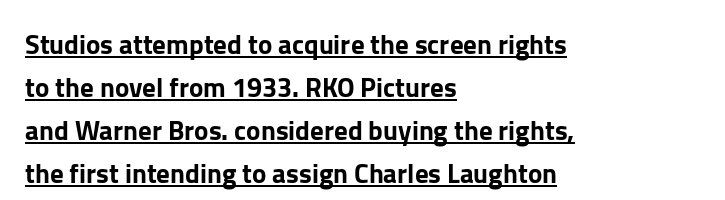
Words appear dense and cohesive because spacing is normal. When letters stand straight like this, we call the style roman or upright. Regular leading. Decoration check: the copy is underlined. Layout note: lines flush left.
